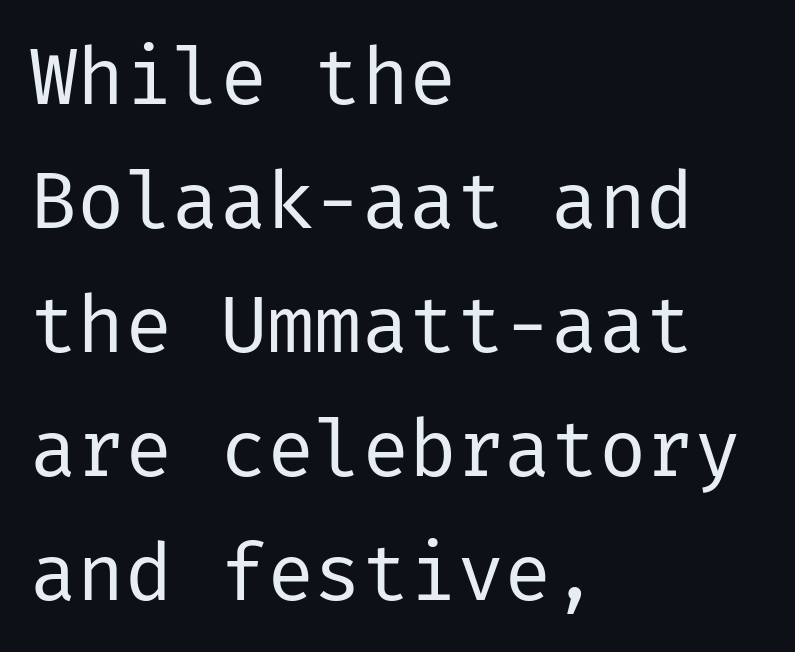
The image shows 79 px regular-weight sans-serif type, upright; set left-aligned, normal line spacing (1.57x), normal letter spacing, not underlined; low stroke contrast and a medium x-height.
